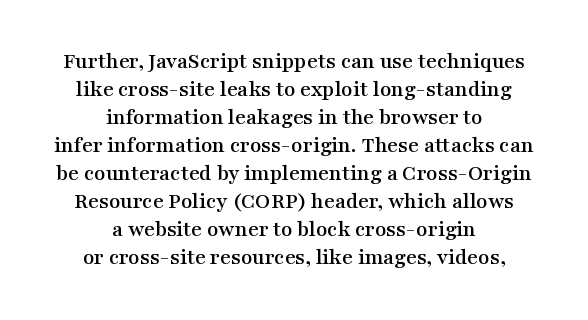
{"italic": "no", "underline": "no", "align": "center", "line_spacing_ratio": 1.22, "letter_spacing": "normal", "letter_spacing_em": 0.0, "glyph_px": 23}
